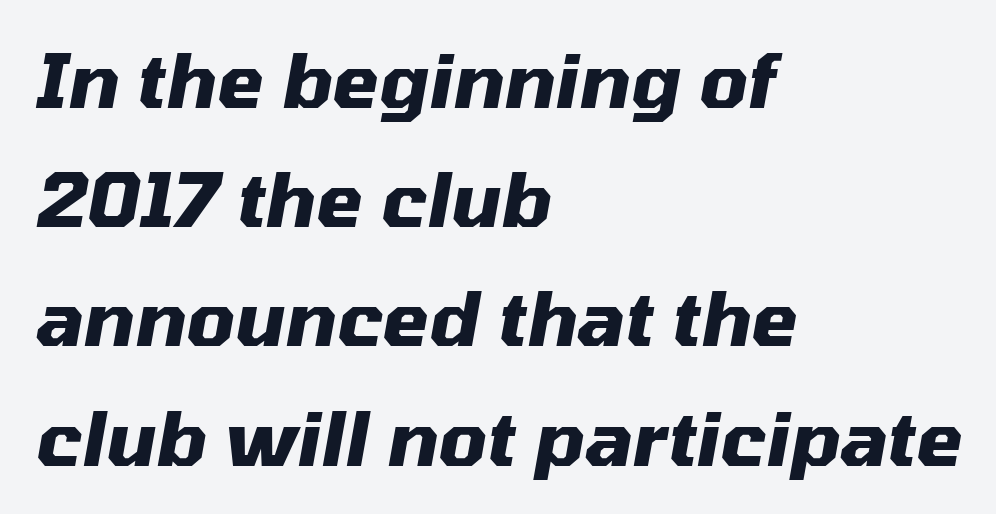
{"italic": "yes", "lean": "right", "slant_degrees": 10, "bold": "yes", "weight": "heavy", "width": "normal", "stroke_contrast": "medium", "x_height": "medium", "monospaced": "no", "underline": "no", "align": "left", "line_spacing": "normal", "line_spacing_ratio": 1.59, "letter_spacing": "normal", "letter_spacing_em": 0.0, "glyph_px": 75}
